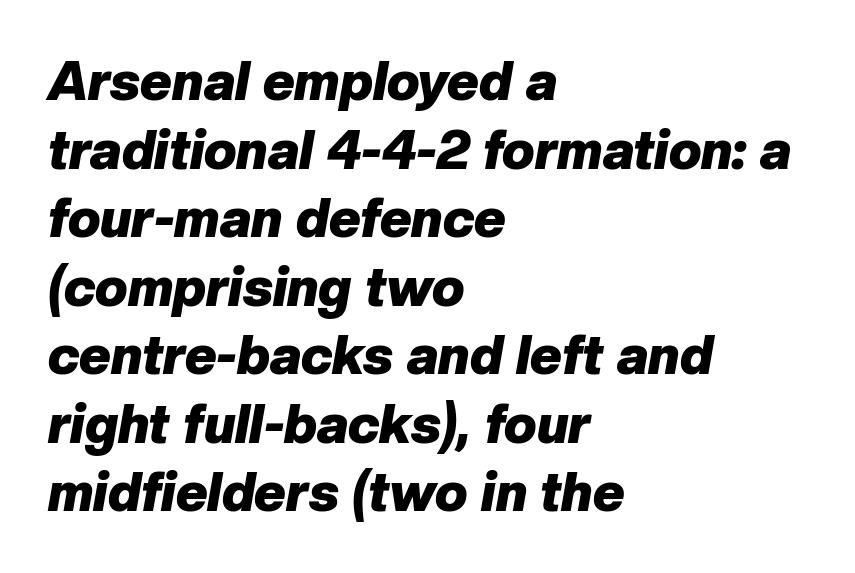
The type is set solid horizontally, with unmodified tracking. Spacing verdict: proportional, widths tailored to each character. Plenty of ink on the page — the face is bold. The area under the type is left untouched.
